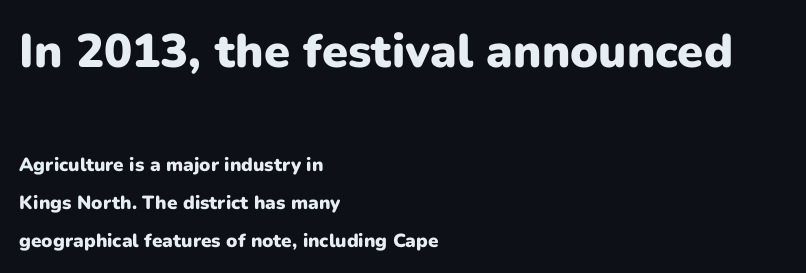
This sample has the flowing, uneven cadence of proportional lettering. The designer gave the opening block more size than the closing block. Notice the wide empty band between every row — that's loose leading. I'd describe the lettering as bold — thick and assertive.
